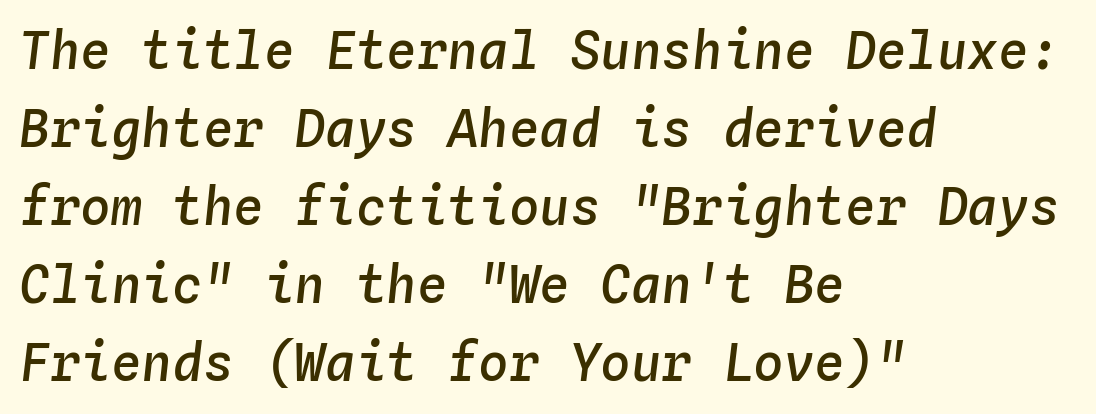
Q: Is the text bold? A: Semi-bold.
Q: Is the text italic (slanted)? A: Yes, it leans right by about 4 degrees.
Q: Is the text underlined? A: No.
Q: How is the paragraph aligned? A: Left-aligned.
Q: Is the spacing between letters normal or unusually wide? A: Normal.
Q: Is the spacing between lines tight, normal or loose? A: Normal.
Q: Width (condensed, normal, or wide)? A: Normal.
Q: Stroke contrast? A: Low.
Q: x-height? A: Medium.
Q: Monospaced? A: Yes.
